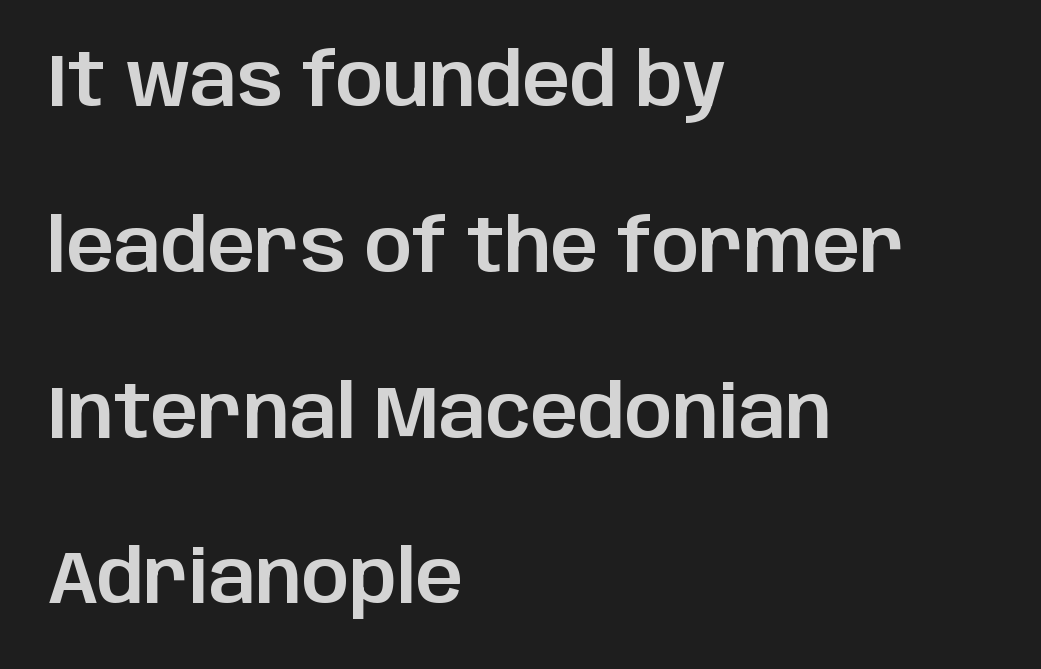
Posture: straight, roman, zero tilt. This sample uses plain, unmodified letter spacing. A typesetter would call this proportional, since set widths differ per character. Quick note: interline space is abundant. The gap between lines stays unmarked.
